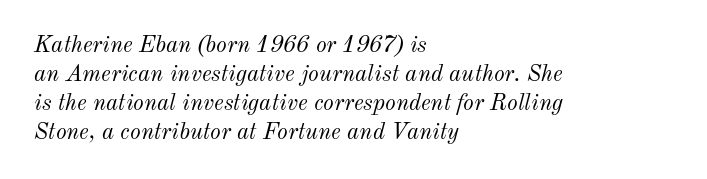
Standard letterfit; no display-style spreading of the glyphs. There's an unmistakable incline to the writing here. Left-aligned paragraph, ragged on the right. This is not heavy type; no bold has been used. Interline gaps are of average width in this sample. The foot of each line stays bare and open.
